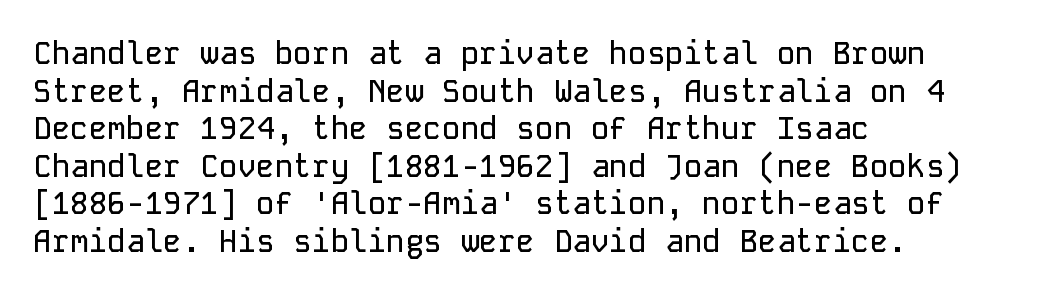
Q: Is the text italic (slanted)? A: No, it is upright.
Q: Is the typeface a serif or a sans-serif typeface? A: Sans-serif.
Q: Is the text underlined? A: No.
Q: How is the paragraph aligned? A: Left-aligned.
Q: Is the spacing between letters normal or unusually wide? A: Normal.
Q: Width (condensed, normal, or wide)? A: Normal.
Q: Stroke contrast? A: Low.
Q: x-height? A: Medium.
Q: Monospaced? A: Yes.
